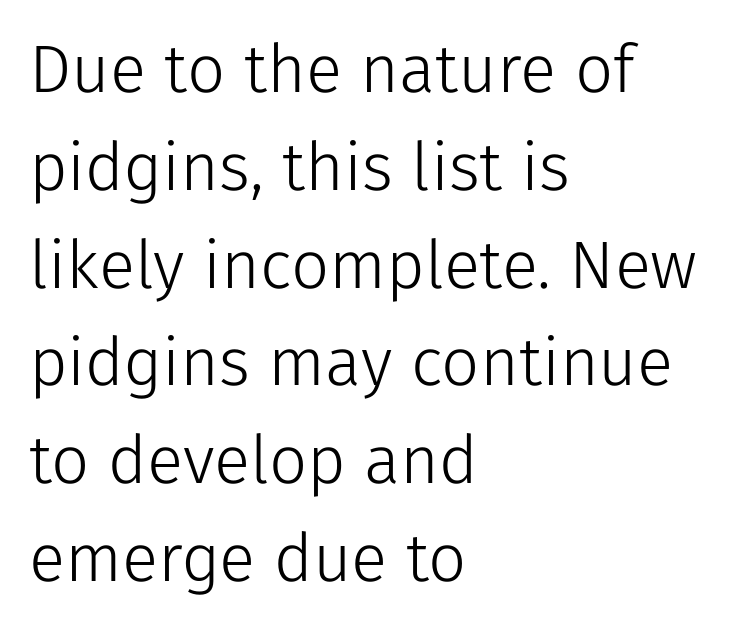
{"serif": "no", "italic": "no", "bold": "no", "weight": "light", "width": "normal", "stroke_contrast": "low", "x_height": "medium", "monospaced": "no", "underline": "no", "align": "left", "line_spacing": "normal", "line_spacing_ratio": 1.46, "letter_spacing": "normal", "letter_spacing_em": 0.0, "glyph_px": 67}
